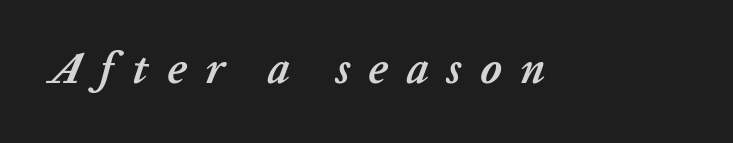
Inter-character spacing is expanded well beyond the font's built-in metrics. These lines were composed using italics. Emphasis by weight is at full strength: bold. Unmarked baselines from the first word to the last. The passage shown is typed in a proportional face where columns would drift.
